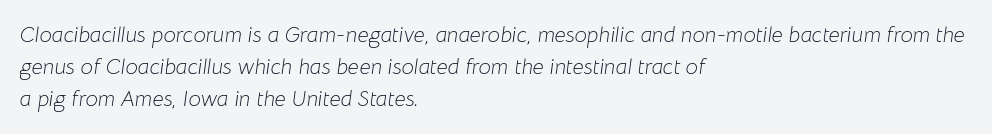
Would a proofreader flag this as italicized? Yes. Rows of type keep a routine distance in the vertical direction. Compared with a centered layout, this one pins lines to the left instead. The baseline area is clear. The font sits on the lighter half of the weight spectrum, regular included. The passage shown has conventional tracking throughout.
